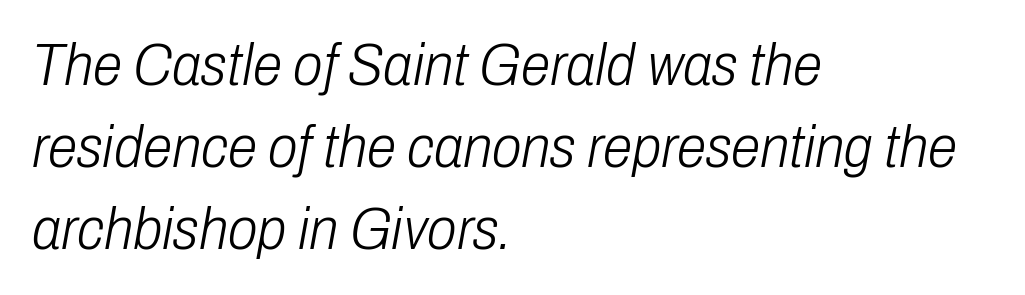
Q: Is the text bold? A: No.
Q: Is the text italic (slanted)? A: Yes, it leans right by about 10 degrees.
Q: Is the text underlined? A: No.
Q: How is the paragraph aligned? A: Left-aligned.
Q: Is the spacing between letters normal or unusually wide? A: Normal.
Q: Is the spacing between lines tight, normal or loose? A: Normal.
Q: Width (condensed, normal, or wide)? A: Condensed.
Q: Stroke contrast? A: Low.
Q: x-height? A: Medium.
Q: Monospaced? A: No.
